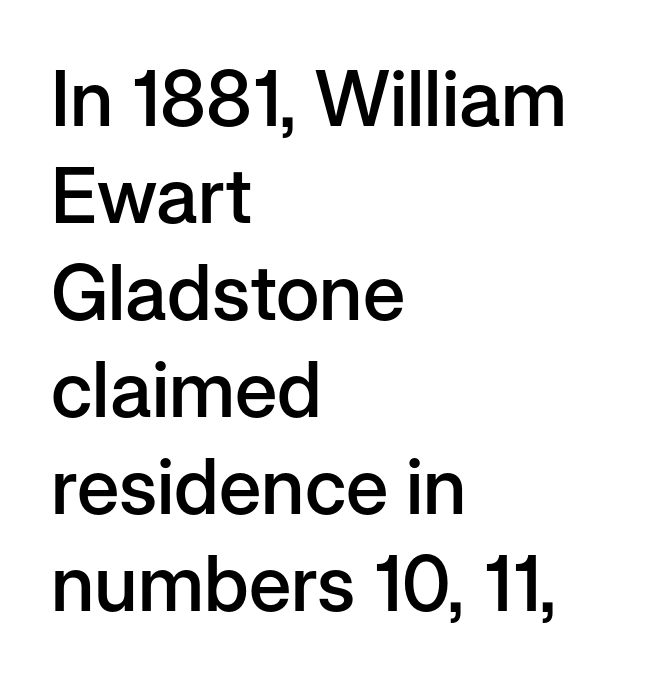
The image shows 77 px semibold sans-serif type, upright; set left-aligned, normal line spacing (1.26x), normal letter spacing, not underlined; low stroke contrast and a medium x-height.
